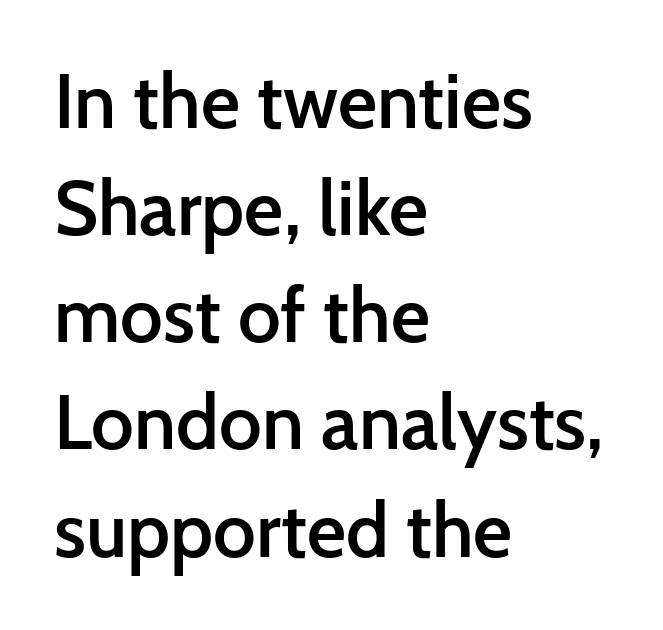
Q: Is the text bold? A: Semi-bold.
Q: Is the text italic (slanted)? A: No, it is upright.
Q: Is the typeface a serif or a sans-serif typeface? A: Sans-serif.
Q: Is the text underlined? A: No.
Q: How is the paragraph aligned? A: Left-aligned.
Q: Is the spacing between letters normal or unusually wide? A: Normal.
Q: Is the spacing between lines tight, normal or loose? A: Normal.
Q: Width (condensed, normal, or wide)? A: Normal.
Q: Stroke contrast? A: Low.
Q: x-height? A: Medium.
Q: Monospaced? A: No.
